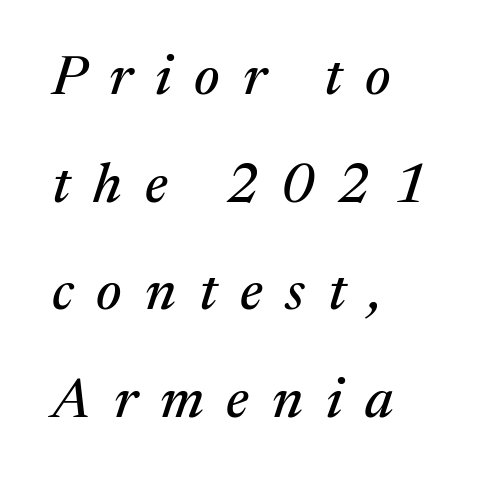
{"serif": "yes", "italic": "yes", "lean": "right", "slant_degrees": 17, "width": "normal", "stroke_contrast": "medium", "x_height": "medium", "monospaced": "no", "underline": "no", "align": "left", "line_spacing": "loose", "line_spacing_ratio": 1.92, "letter_spacing": "wide", "letter_spacing_em": 0.41, "glyph_px": 56}
